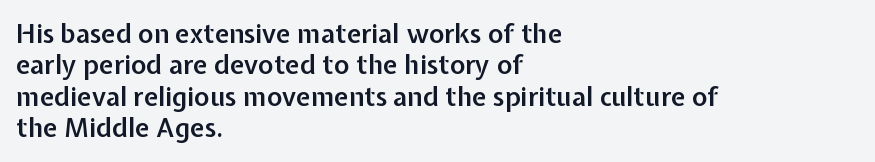
The image shows 26 px text type, upright; set left-aligned, line spacing 1.21x, normal letter spacing, not underlined.
